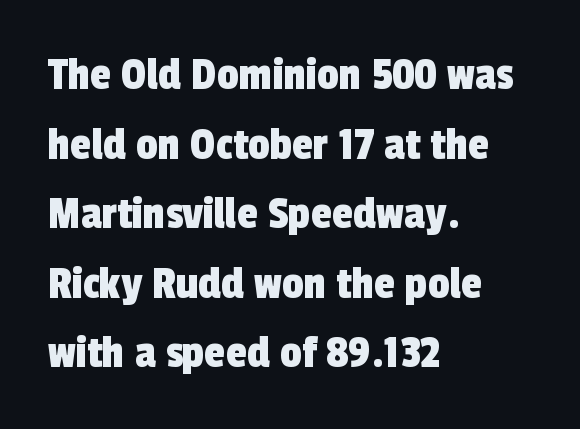
Q: Is the typeface a serif or a sans-serif typeface? A: Sans-serif.
Q: Is the text underlined? A: No.
Q: How is the paragraph aligned? A: Left-aligned.
Q: Is the spacing between letters normal or unusually wide? A: Normal.
Q: Is the spacing between lines tight, normal or loose? A: Normal.
Q: Width (condensed, normal, or wide)? A: Condensed.
Q: x-height? A: Medium.
Q: Monospaced? A: No.
